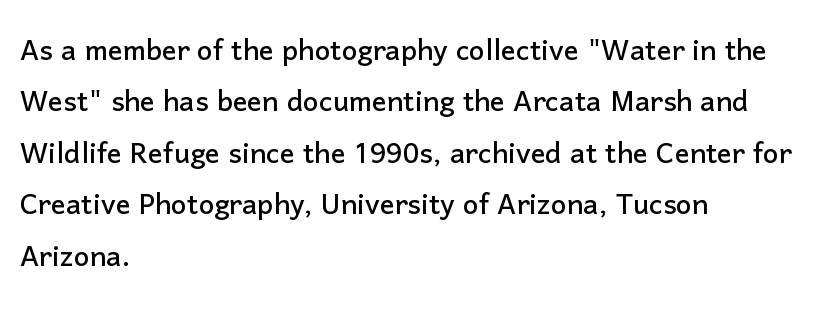
The image shows 37 px sans-serif type, upright; set left-aligned, normal line spacing (1.39x), normal letter spacing, not underlined; low stroke contrast and a medium x-height.
